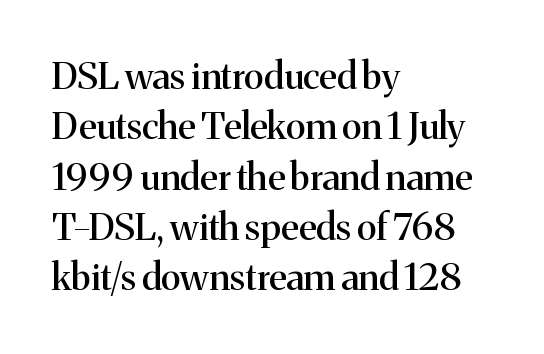
{"serif": "yes", "italic": "no", "width": "normal", "stroke_contrast": "medium", "x_height": "medium", "monospaced": "no", "underline": "no", "align": "left", "line_spacing": "normal", "line_spacing_ratio": 1.36, "letter_spacing": "normal", "letter_spacing_em": 0.0, "glyph_px": 37}
